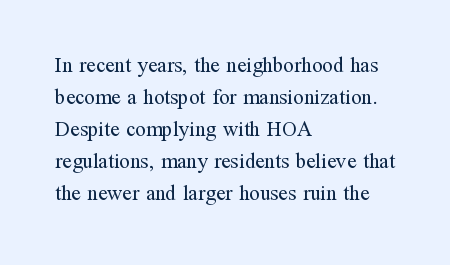
The image shows 21 px text type, upright; set left-aligned, normal line spacing (1.52x), normal letter spacing, not underlined.
